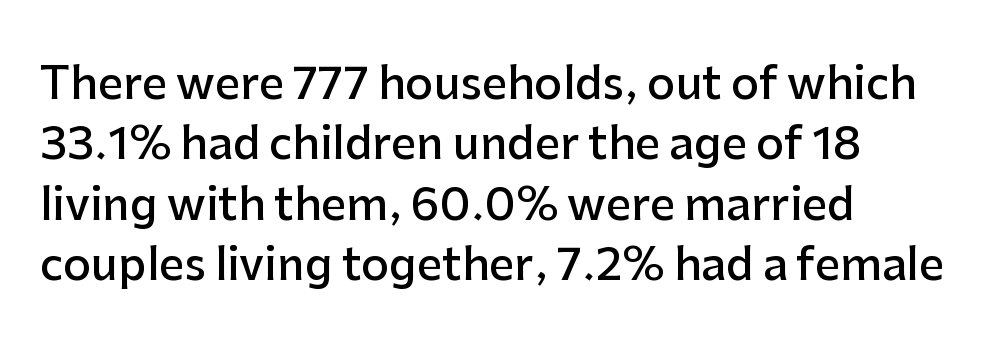
{"serif": "no", "italic": "no", "bold": "semi", "weight": "semibold", "width": "normal", "stroke_contrast": "low", "x_height": "medium", "monospaced": "no", "underline": "no", "align": "left", "line_spacing": "normal", "line_spacing_ratio": 1.37, "letter_spacing": "normal", "letter_spacing_em": 0.0, "glyph_px": 44}
